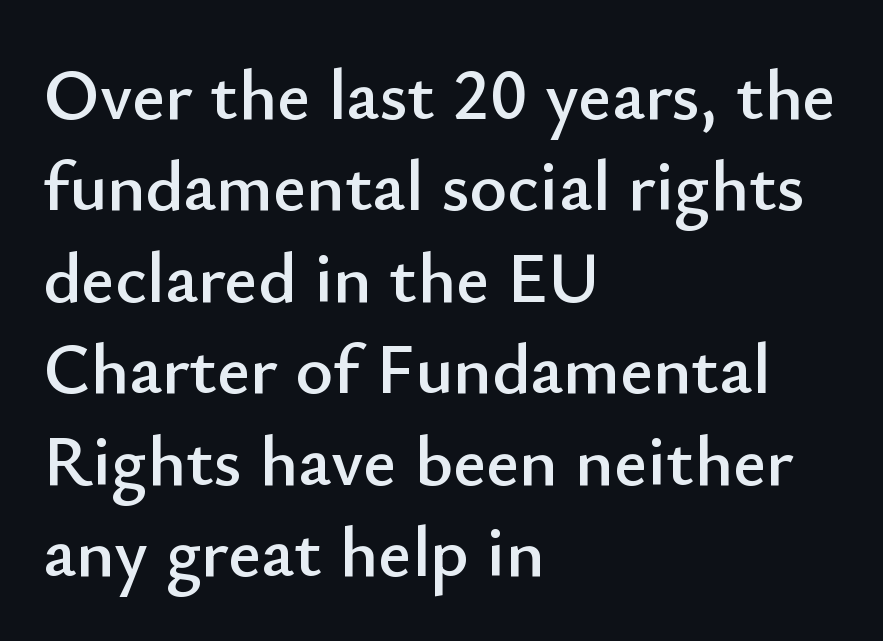
{"serif": "no", "italic": "no", "width": "normal", "stroke_contrast": "low", "x_height": "small", "monospaced": "no", "underline": "no", "align": "left", "line_spacing": "normal", "line_spacing_ratio": 1.27, "letter_spacing": "normal", "letter_spacing_em": 0.0, "glyph_px": 72}
